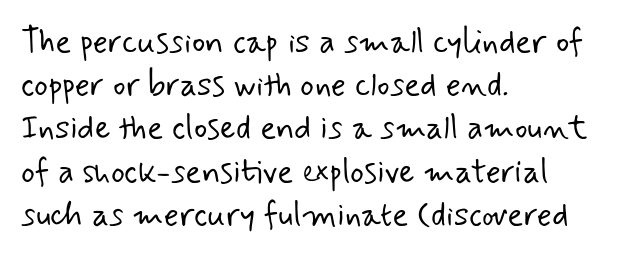
The image shows 33 px light sans-serif type; set left-aligned, normal line spacing (1.31x), normal letter spacing, not underlined; low stroke contrast and a small x-height.
